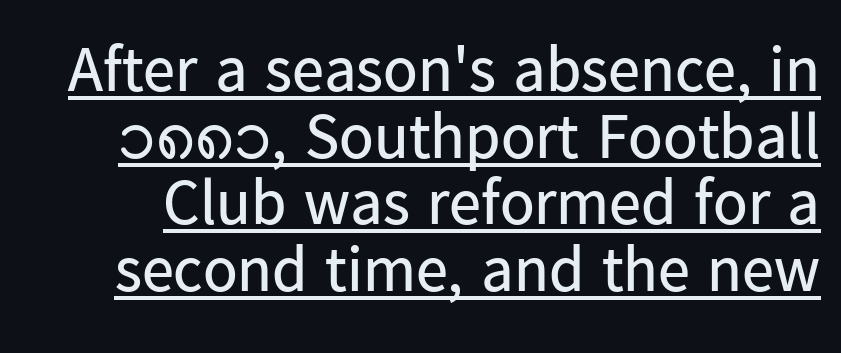
{"serif": "no", "italic": "no", "bold": "no", "weight": "regular", "width": "normal", "stroke_contrast": "low", "x_height": "medium", "monospaced": "no", "underline": "yes", "line_spacing": "tight", "line_spacing_ratio": 1.04, "letter_spacing": "normal", "letter_spacing_em": 0.0, "glyph_px": 64}
